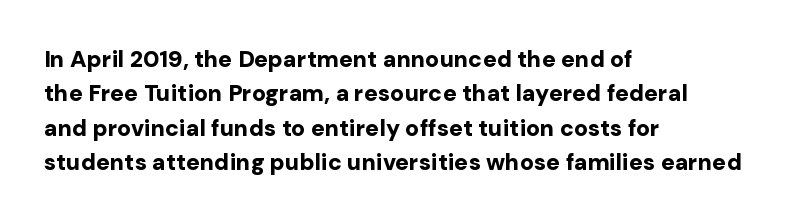
The image shows 23 px bold type, upright; set left-aligned, normal line spacing (1.5x), normal letter spacing, not underlined.
